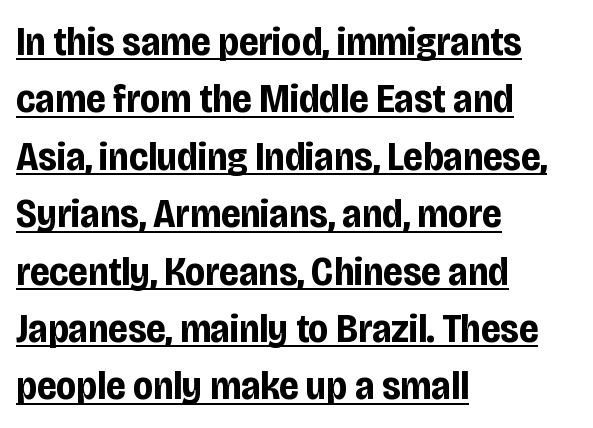
Vertical strokes here are truly vertical. Letterform terminals end flat and unadorned throughout the passage. Varying glyph widths throughout — classic text-font behaviour. The strokes are fattened all the way to bold. The rag falls on the right side of this text block. The rendering uses a moderate line-height, typical for paragraphs.
